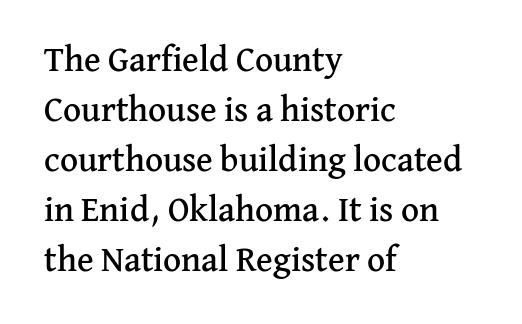
{"serif": "yes", "italic": "no", "width": "normal", "stroke_contrast": "medium", "x_height": "medium", "monospaced": "no", "underline": "no", "align": "left", "line_spacing": "normal", "line_spacing_ratio": 1.43, "letter_spacing": "normal", "letter_spacing_em": 0.0, "glyph_px": 35}
